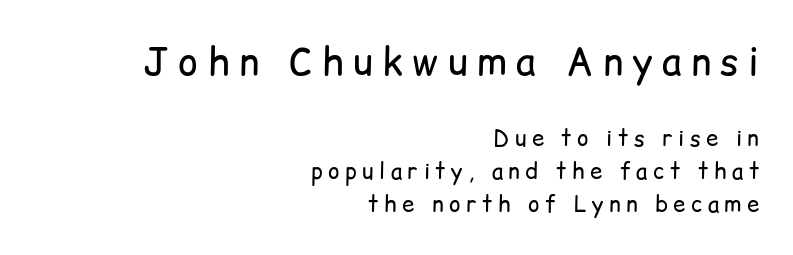
{"serif": "no", "italic": "no", "bold": "no", "weight": "regular", "width": "normal", "stroke_contrast": "low", "x_height": "medium", "monospaced": "no", "underline": "no", "align": "right", "line_spacing": "normal", "line_spacing_ratio": 1.51, "letter_spacing": "wide", "letter_spacing_em": 0.25, "larger_block": "first", "size_ratio": 1.73, "glyph_px": 38}
